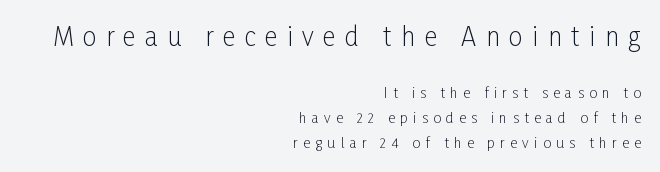
The typography opts for an upright posture over an oblique one. Line endings align vertically; line beginnings do not. No chunkiness to these letters — they're not bold. Size contrast runs from large at the top to small at the bottom. The space directly below the letters is spotless.
